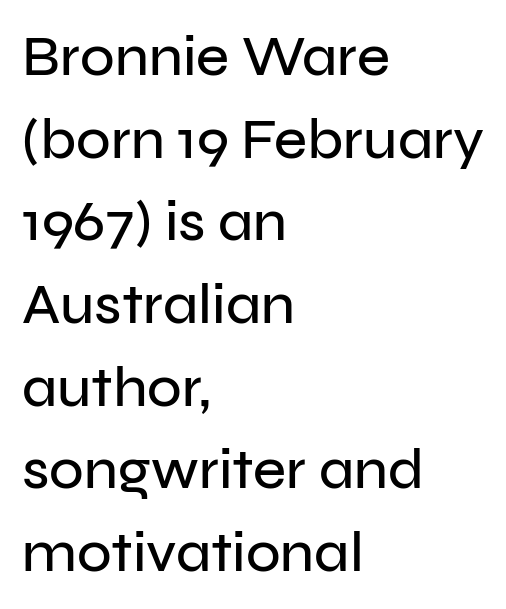
A roman cut, with each character standing at attention. Letters rest on an invisible, unmarked baseline. One glance says typical: line gaps are just what's usual. Does the type have serifs? No, each stem ends abruptly. The rendering uses natural spacing where letterforms have individual widths.
